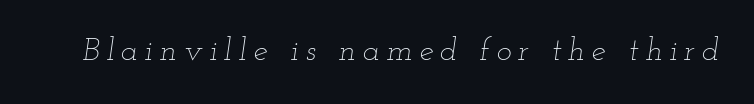
Q: Is the text bold? A: No.
Q: Is the text italic (slanted)? A: Yes, it leans right by about 12 degrees.
Q: Is the text underlined? A: No.
Q: Is the spacing between letters normal or unusually wide? A: Unusually wide.
Q: Width (condensed, normal, or wide)? A: Wide.
Q: Stroke contrast? A: Low.
Q: x-height? A: Small.
Q: Monospaced? A: No.
